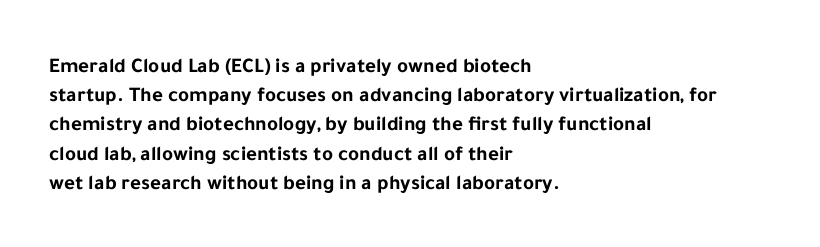
The image shows 21 px bold type, upright; set left-aligned, normal line spacing (1.39x), normal letter spacing, not underlined.
